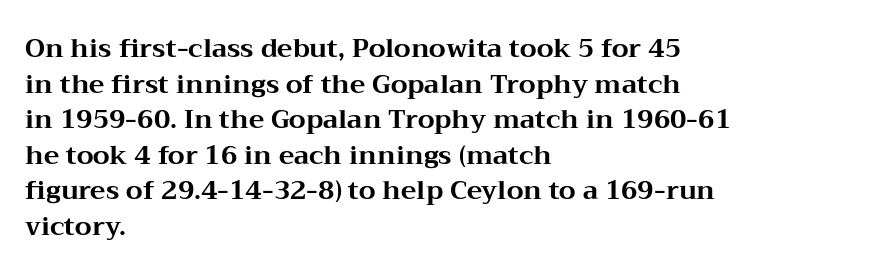
The image shows 26 px bold type, upright; set left-aligned, normal line spacing (1.37x), normal letter spacing, not underlined.
